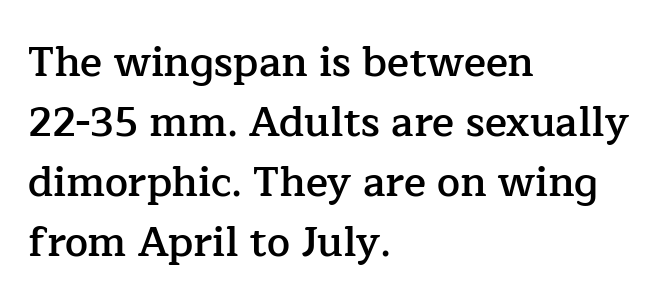
What kind of face is this? One with serifs. The specimen omits any rule beneath the text block's lines. Is the block centered? No — it sits flush against the left margin. Do the letters lean? They stand straight.
